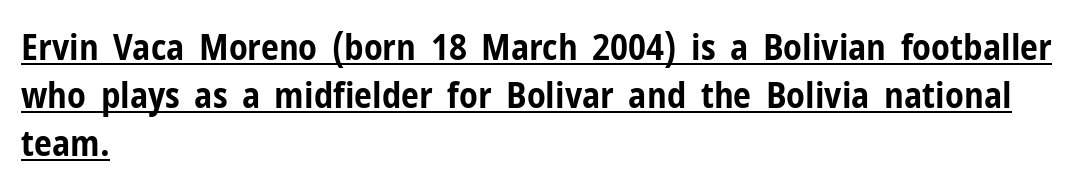
The font family rendered here belongs to the sans-serif group. These words are printed bold, with thick strokes throughout. Line beginnings align vertically; line endings do not. This block has exactly the height ordinary leading produces. Looks like regular typesetting: each glyph gets only the width it needs. In terms of posture, this sample is upright.
